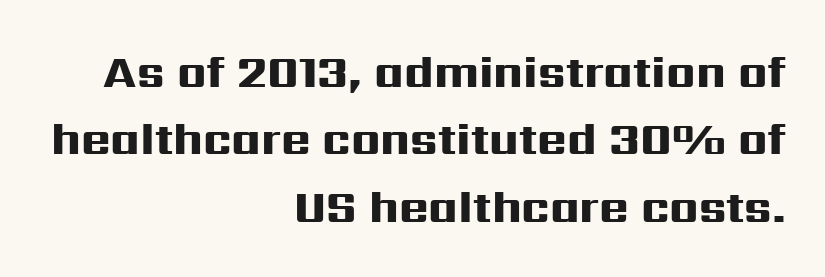
The image shows 45 px heavy, wide sans-serif type, upright; set right-aligned, normal line spacing (1.5x), normal letter spacing, not underlined; high stroke contrast and a medium x-height.
